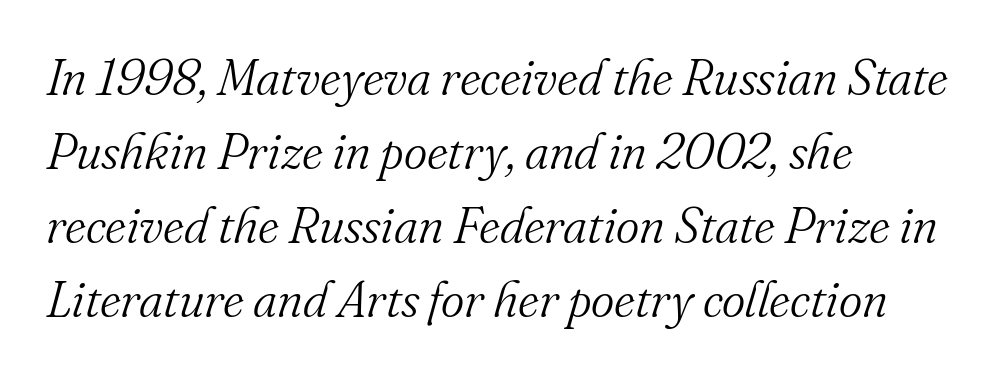
{"serif": "yes", "italic": "yes", "lean": "right", "slant_degrees": 16, "bold": "no", "weight": "light", "width": "normal", "stroke_contrast": "medium", "x_height": "small", "monospaced": "no", "underline": "no", "align": "left", "line_spacing": "normal", "line_spacing_ratio": 1.48, "letter_spacing": "normal", "letter_spacing_em": 0.0, "glyph_px": 50}
